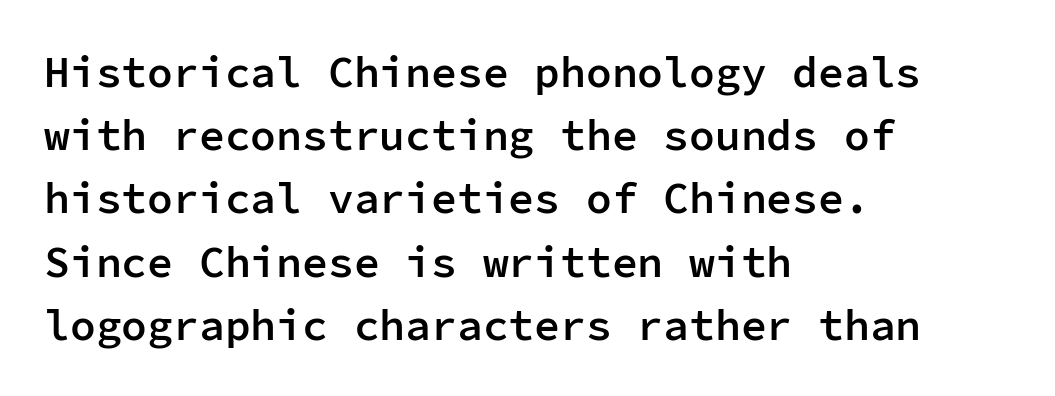
{"serif": "no", "italic": "no", "bold": "semi", "weight": "semibold", "width": "normal", "stroke_contrast": "low", "x_height": "medium", "monospaced": "yes", "underline": "no", "align": "left", "line_spacing": "normal", "line_spacing_ratio": 1.47, "letter_spacing": "normal", "letter_spacing_em": 0.0, "glyph_px": 43}
